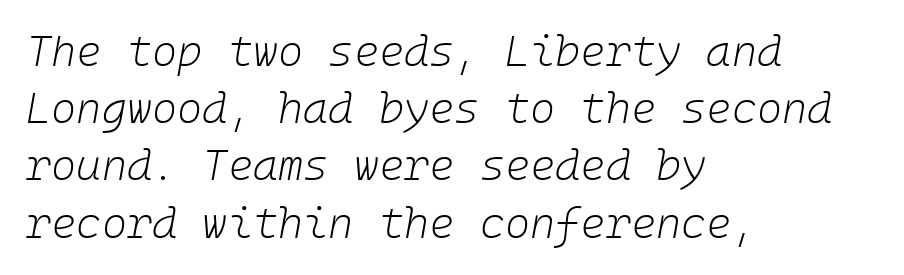
Q: Is the text bold? A: No.
Q: Is the text italic (slanted)? A: Yes, it leans right by about 10 degrees.
Q: Is the text underlined? A: No.
Q: How is the paragraph aligned? A: Left-aligned.
Q: Is the spacing between letters normal or unusually wide? A: Normal.
Q: Is the spacing between lines tight, normal or loose? A: Normal.
Q: Width (condensed, normal, or wide)? A: Normal.
Q: Stroke contrast? A: Low.
Q: x-height? A: Medium.
